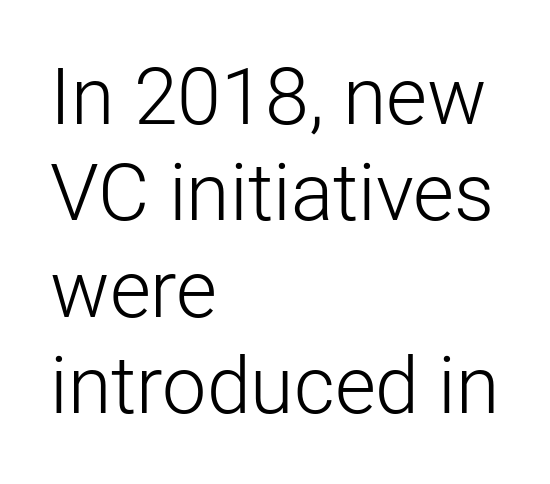
The lettering stays uniformly vertical, giving the passage a roman look. Horizontally, the lines are justified to the leading edge only. Think standard paragraph weight, or any step lighter than that. In terms of letterform style, serifs are entirely absent. This sample has the flowing, uneven cadence of proportional lettering. Nobody touched the tracking dial on this one.
